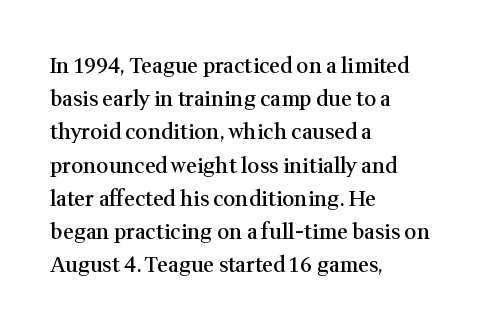
A typesetter would call this zero additional tracking. The foot of each line stays bare and open. Whoever set this chose a conventional vertical rhythm. Short and long lines alike share a common starting point at left. Stems and bowls a touch heavier than normal — semibold. The lettering stays uniformly vertical, giving the passage a roman look.
